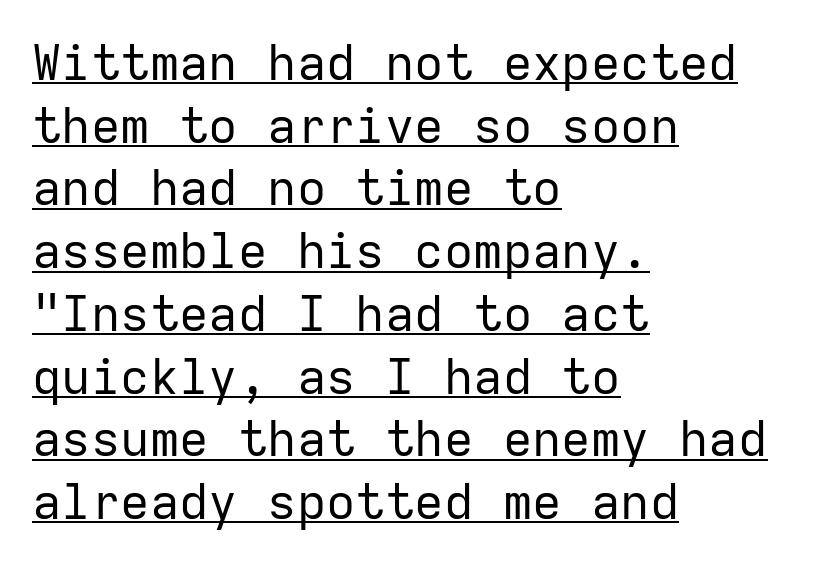
{"serif": "no", "italic": "no", "bold": "no", "weight": "regular", "width": "normal", "stroke_contrast": "low", "x_height": "medium", "monospaced": "yes", "underline": "yes", "align": "left", "line_spacing": "normal", "line_spacing_ratio": 1.28, "letter_spacing": "normal", "letter_spacing_em": 0.0, "glyph_px": 49}
